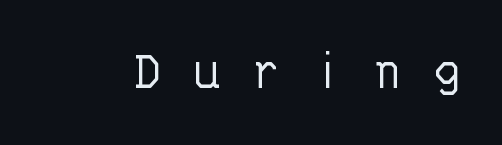
The image shows 61 px light sans-serif type, upright, monospaced; set unusually wide letter spacing (+0.5 em), not underlined; low stroke contrast and a large x-height.
